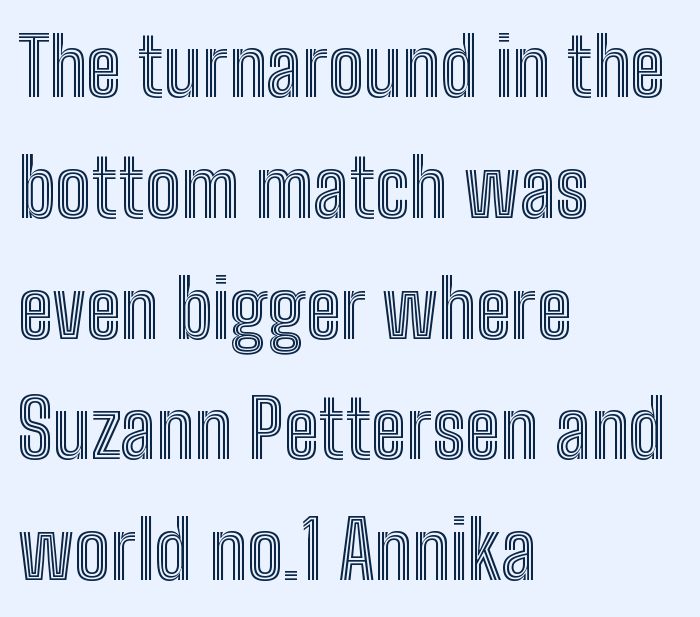
The image shows 80 px condensed type, upright; set left-aligned, normal line spacing (1.51x), normal letter spacing, not underlined; a medium x-height.
